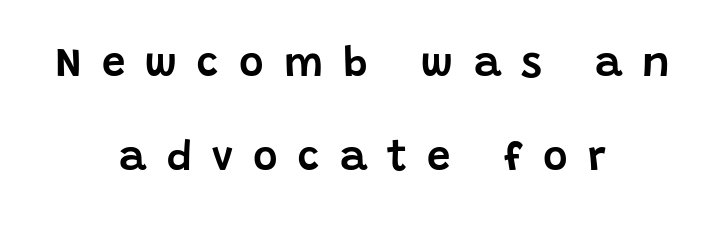
{"serif": "no", "italic": "no", "width": "normal", "stroke_contrast": "low", "x_height": "large", "monospaced": "no", "underline": "no", "align": "center", "line_spacing": "loose", "line_spacing_ratio": 2.25, "letter_spacing": "wide", "letter_spacing_em": 0.48, "glyph_px": 42}
